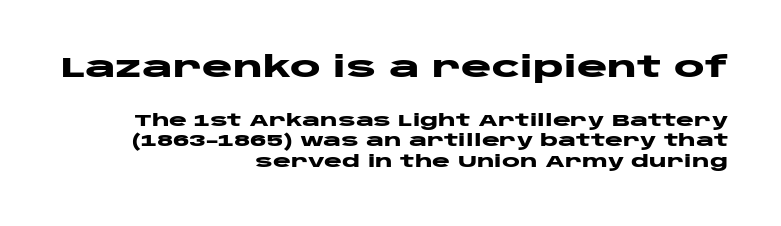
Q: Is the text bold? A: Yes.
Q: Is the text italic (slanted)? A: No, it is upright.
Q: Is the typeface a serif or a sans-serif typeface? A: Sans-serif.
Q: Is the text underlined? A: No.
Q: How is the paragraph aligned? A: Right-aligned.
Q: Is the spacing between letters normal or unusually wide? A: Normal.
Q: Which block of text is set in a larger size, the first (top) or the second (bottom)? A: The first (top) one.
Q: Width (condensed, normal, or wide)? A: Wide.
Q: Stroke contrast? A: Low.
Q: x-height? A: Large.
Q: Monospaced? A: No.
